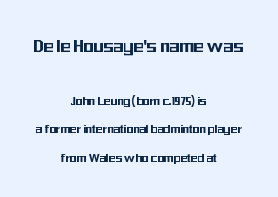
The image shows 21 px text type, upright; set centered, loose line spacing (2.02x), normal letter spacing, not underlined; the first (top) block is 1.5x larger.
